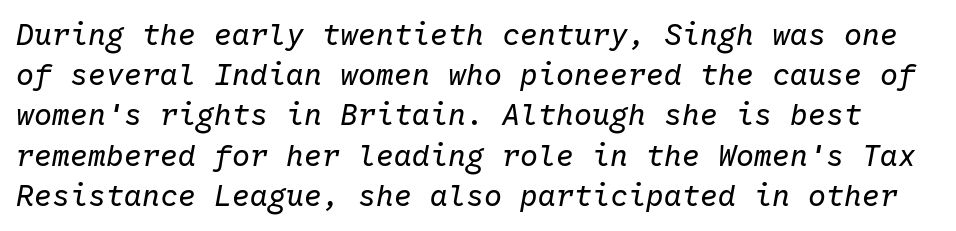
{"italic": "yes", "lean": "right", "slant_degrees": 10, "bold": "no", "weight": "regular", "width": "normal", "stroke_contrast": "low", "x_height": "medium", "monospaced": "yes", "underline": "no", "line_spacing": "normal", "line_spacing_ratio": 1.34, "letter_spacing": "normal", "letter_spacing_em": 0.0, "glyph_px": 30}
